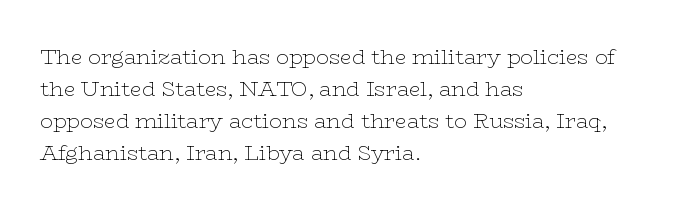
{"italic": "no", "bold": "no", "underline": "no", "align": "left", "line_spacing": "normal", "line_spacing_ratio": 1.52, "letter_spacing": "normal", "letter_spacing_em": 0.0, "glyph_px": 21}
